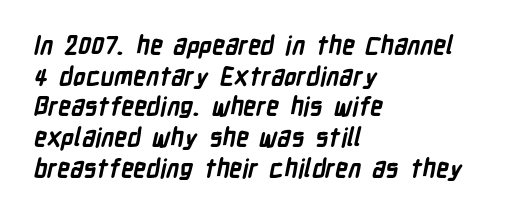
The image shows 25 px bold type; set left-aligned, line spacing 1.23x, normal letter spacing, not underlined.
